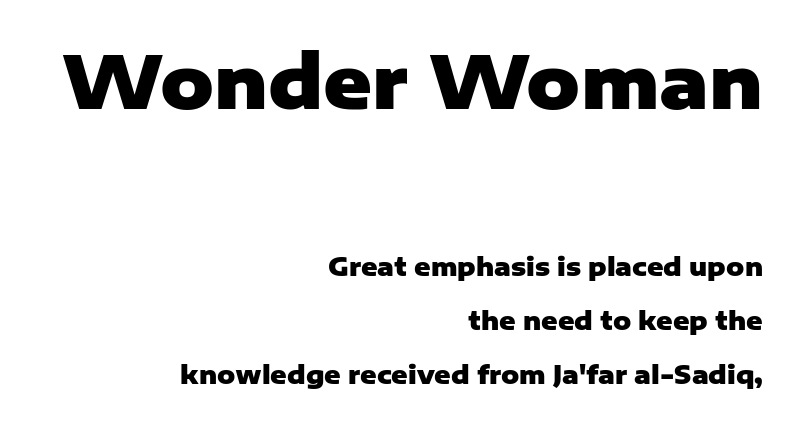
The image shows 74 px heavy sans-serif type, upright; set right-aligned, loose line spacing (2.15x), normal letter spacing, not underlined; the first (top) block is 2.96x larger; low stroke contrast and a medium x-height.
